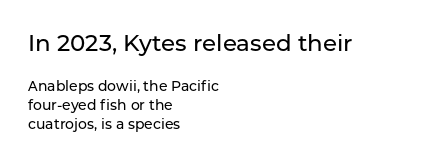
The setting favours the left margin, as ordinary paragraphs usually do. This is roman type, the default non-slanted kind. The horizontal fit of the characters is conventional and even. Does the leading feel generous? No, just average. You get the large type first, then a drop to smaller type. Nobody drew a line under any word here.
